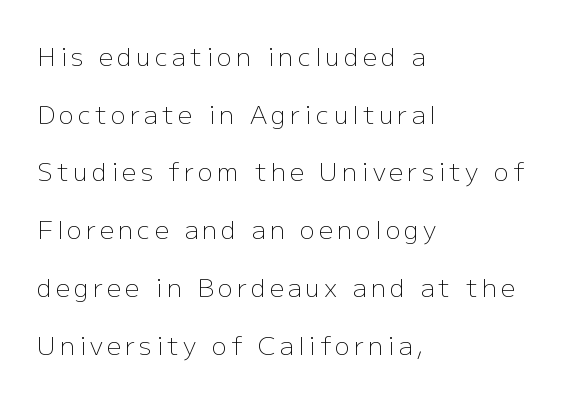
Is the stroke heavy? The answer is a plain regular-or-lighter. Line spacing here is loose. Letters rest on an invisible, unmarked baseline. Style check: upright.
